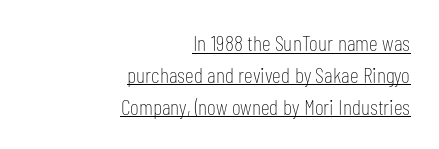
The image shows 22 px text type, upright; set right-aligned, normal line spacing (1.45x), normal letter spacing, underlined.
